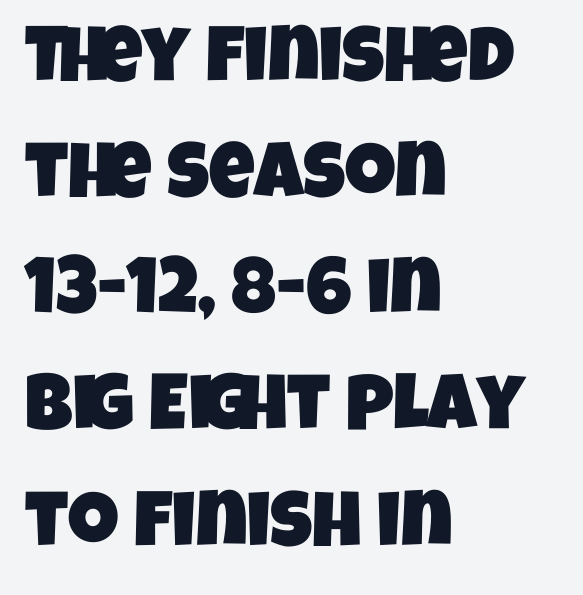
Q: Is the typeface a serif or a sans-serif typeface? A: Sans-serif.
Q: Is the text underlined? A: No.
Q: How is the paragraph aligned? A: Left-aligned.
Q: Is the spacing between letters normal or unusually wide? A: Normal.
Q: Is the spacing between lines tight, normal or loose? A: Normal.
Q: Width (condensed, normal, or wide)? A: Condensed.
Q: Stroke contrast? A: Low.
Q: x-height? A: Large.
Q: Monospaced? A: No.
